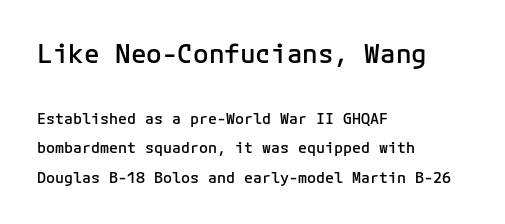
Q: Is the text bold? A: Semi-bold.
Q: Is the text italic (slanted)? A: No, it is upright.
Q: Is the text underlined? A: No.
Q: How is the paragraph aligned? A: Left-aligned.
Q: Is the spacing between letters normal or unusually wide? A: Normal.
Q: Is the spacing between lines tight, normal or loose? A: Loose.
Q: Which block of text is set in a larger size, the first (top) or the second (bottom)? A: The first (top) one.
